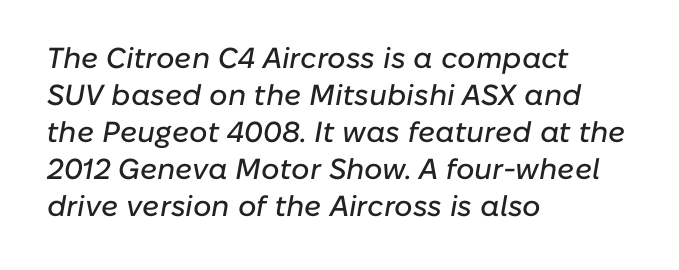
{"italic": "yes", "lean": "right", "slant_degrees": 10, "width": "normal", "stroke_contrast": "low", "x_height": "medium", "monospaced": "no", "underline": "no", "align": "left", "line_spacing": "normal", "line_spacing_ratio": 1.28, "letter_spacing": "normal", "letter_spacing_em": 0.0, "glyph_px": 29}
